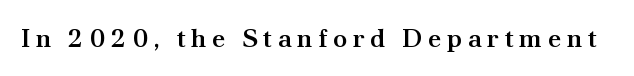
Q: Is the text bold? A: Semi-bold.
Q: Is the text italic (slanted)? A: No, it is upright.
Q: Is the text underlined? A: No.
Q: Is the spacing between letters normal or unusually wide? A: Unusually wide.
